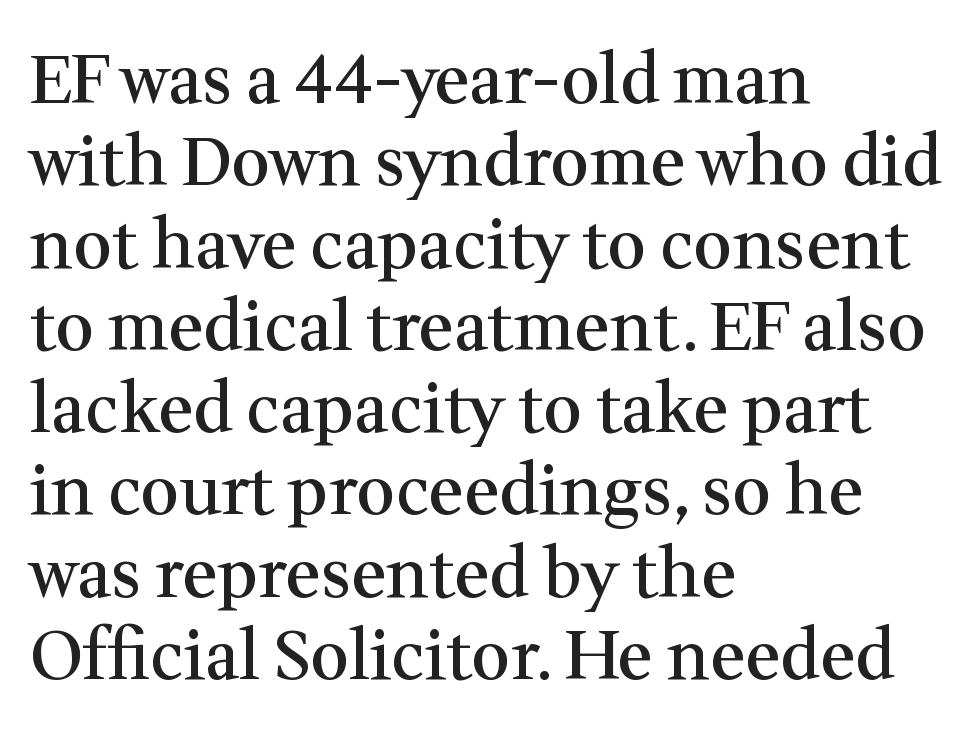
Q: Is the text bold? A: Semi-bold.
Q: Is the text italic (slanted)? A: No, it is upright.
Q: Is the typeface a serif or a sans-serif typeface? A: Serif.
Q: Is the text underlined? A: No.
Q: How is the paragraph aligned? A: Left-aligned.
Q: Is the spacing between letters normal or unusually wide? A: Normal.
Q: Width (condensed, normal, or wide)? A: Normal.
Q: Stroke contrast? A: Medium.
Q: x-height? A: Medium.
Q: Monospaced? A: No.
